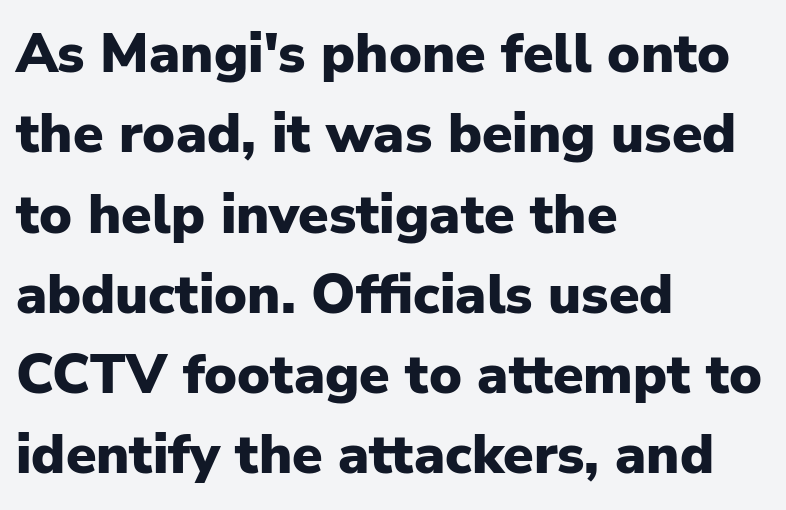
{"serif": "no", "italic": "no", "bold": "yes", "weight": "heavy", "width": "normal", "stroke_contrast": "low", "x_height": "medium", "monospaced": "no", "underline": "no", "align": "left", "line_spacing": "normal", "line_spacing_ratio": 1.46, "letter_spacing": "normal", "letter_spacing_em": 0.0, "glyph_px": 55}
